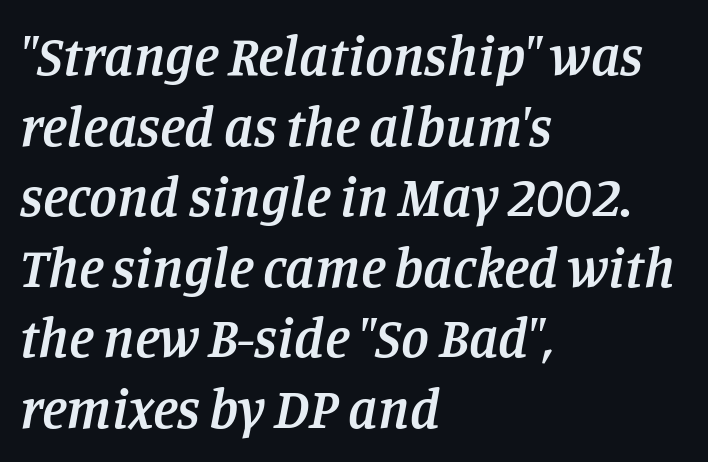
Q: Is the text bold? A: Semi-bold.
Q: Is the text italic (slanted)? A: Yes, it leans right by about 11 degrees.
Q: Is the typeface a serif or a sans-serif typeface? A: Serif.
Q: Is the text underlined? A: No.
Q: How is the paragraph aligned? A: Left-aligned.
Q: Is the spacing between letters normal or unusually wide? A: Normal.
Q: Is the spacing between lines tight, normal or loose? A: Normal.
Q: Width (condensed, normal, or wide)? A: Normal.
Q: Stroke contrast? A: Low.
Q: x-height? A: Large.
Q: Monospaced? A: No.
